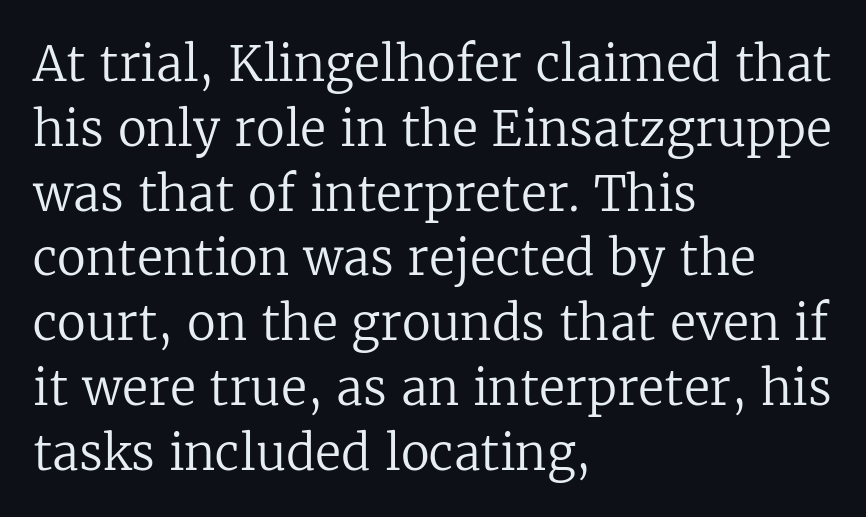
Q: Is the text bold? A: No.
Q: Is the text italic (slanted)? A: No, it is upright.
Q: Is the typeface a serif or a sans-serif typeface? A: Serif.
Q: Is the text underlined? A: No.
Q: How is the paragraph aligned? A: Left-aligned.
Q: Is the spacing between letters normal or unusually wide? A: Normal.
Q: Is the spacing between lines tight, normal or loose? A: Normal.
Q: Width (condensed, normal, or wide)? A: Normal.
Q: Stroke contrast? A: Low.
Q: x-height? A: Medium.
Q: Monospaced? A: No.
